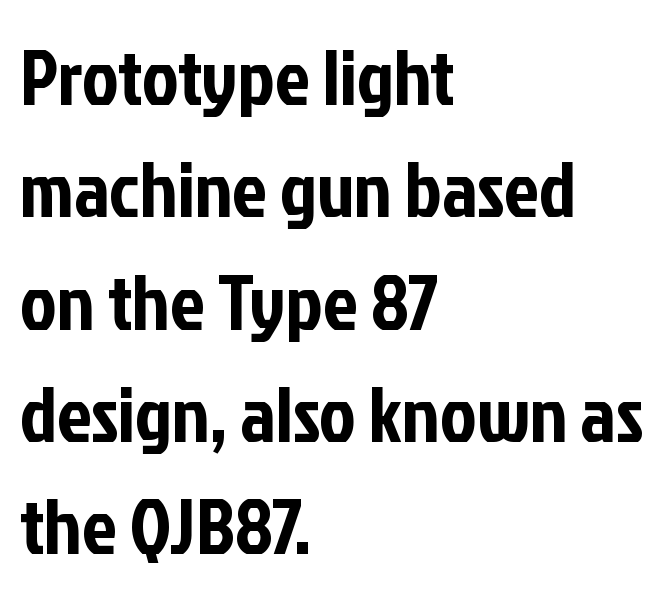
Quick note: interline space is typical. Visually the block forms a straight wall on the left and a jagged coastline on the right. Honestly, there is no underline to notice here at all. Posture: straight, roman, zero tilt. The type is set solid horizontally, with unmodified tracking. Typographically, this falls in the sans-serif category.
